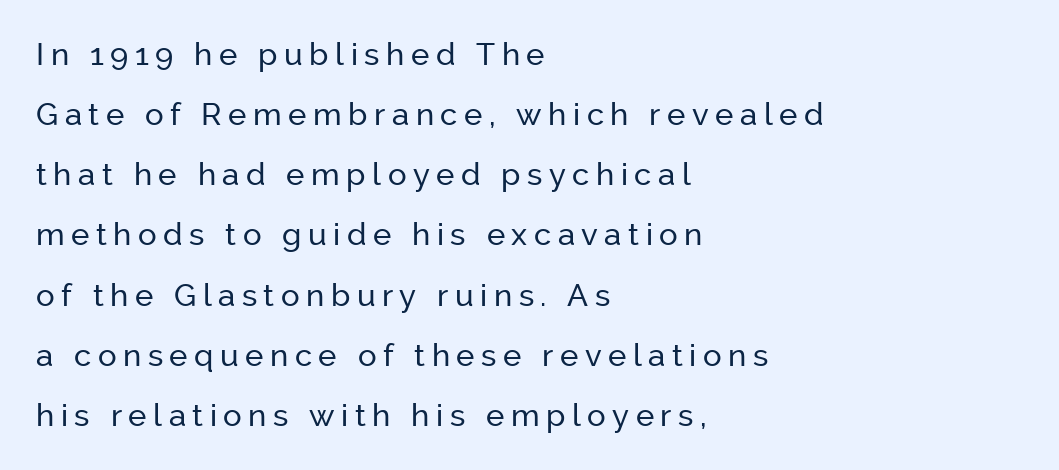
{"serif": "no", "italic": "no", "width": "normal", "stroke_contrast": "low", "x_height": "medium", "monospaced": "no", "underline": "no", "align": "left", "line_spacing": "loose", "line_spacing_ratio": 1.94, "letter_spacing": "wide", "letter_spacing_em": 0.21, "glyph_px": 31}
